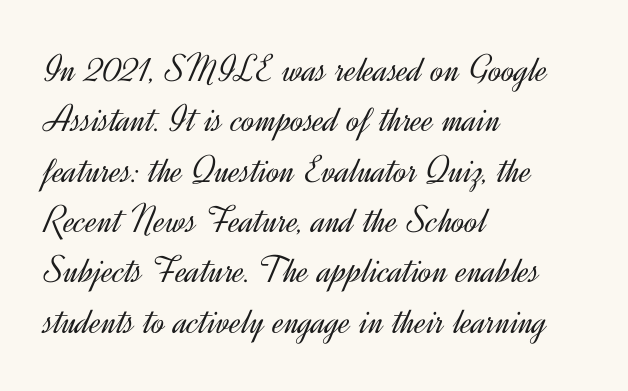
{"serif": "no", "bold": "no", "weight": "light", "width": "normal", "x_height": "small", "monospaced": "no", "underline": "no", "align": "left", "line_spacing": "normal", "line_spacing_ratio": 1.29, "letter_spacing": "normal", "letter_spacing_em": 0.0, "glyph_px": 39}
